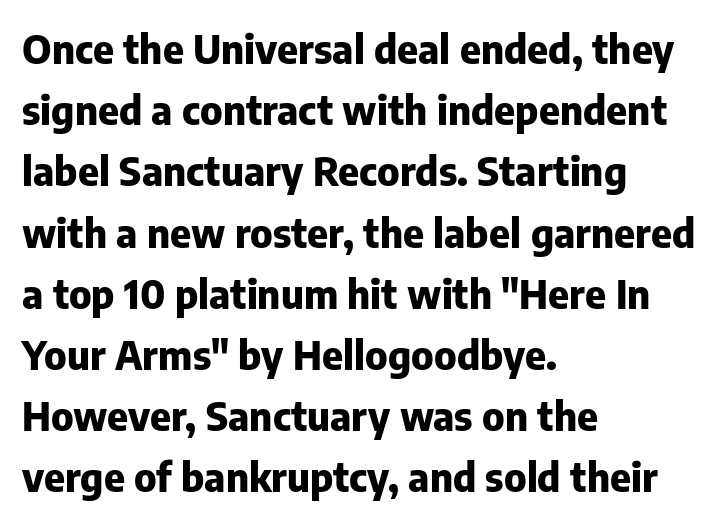
The image shows 40 px heavy sans-serif type, upright; set left-aligned, normal line spacing (1.53x), normal letter spacing, not underlined; low stroke contrast and a medium x-height.
